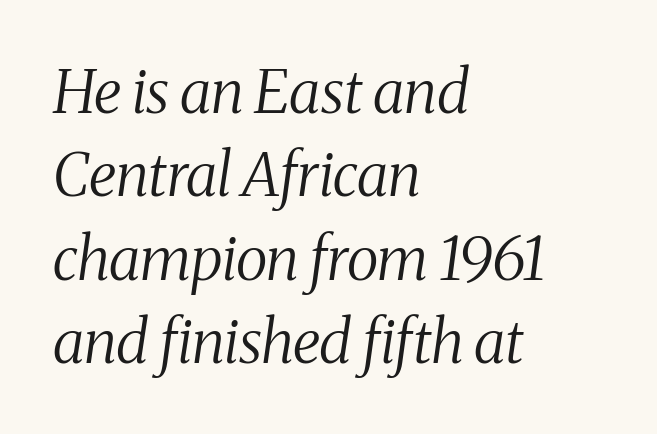
The gaps between neighbouring characters are ordinary and unremarkable. Stems and bowls with no extra thickness — not bold. Every character sits at an angle, as italics do. These lines are composed in type with serifs. Descenders hang freely into open space.
